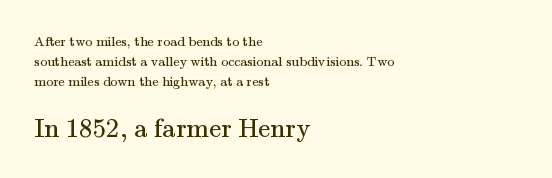
Q: Is the text bold? A: No.
Q: Is the text italic (slanted)? A: No, it is upright.
Q: Is the text underlined? A: No.
Q: How is the paragraph aligned? A: Left-aligned.
Q: Is the spacing between letters normal or unusually wide? A: Normal.
Q: Is the spacing between lines tight, normal or loose? A: Normal.
Q: Which block of text is set in a larger size, the first (top) or the second (bottom)? A: The second (bottom) one.
